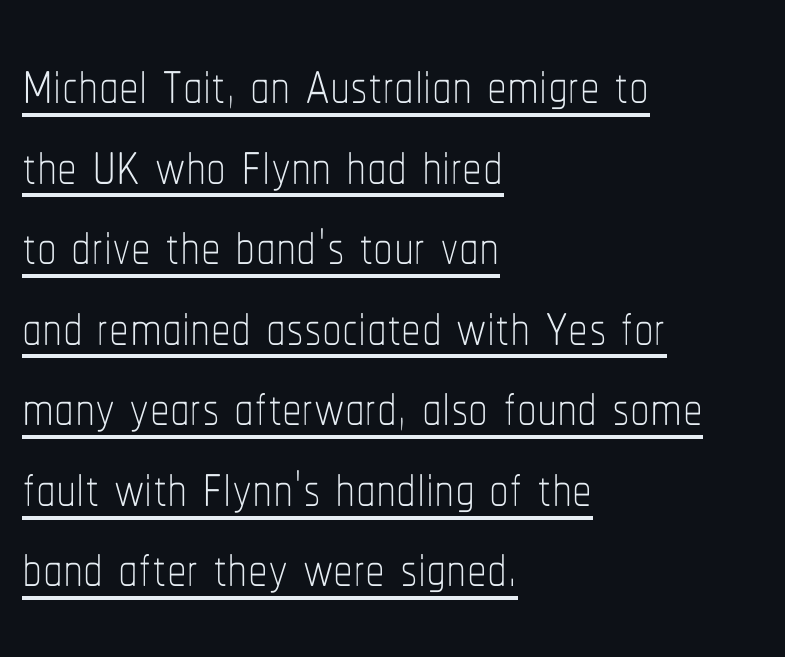
Q: Is the text bold? A: No.
Q: Is the text italic (slanted)? A: No, it is upright.
Q: Is the text underlined? A: Yes.
Q: How is the paragraph aligned? A: Left-aligned.
Q: Is the spacing between letters normal or unusually wide? A: Normal.
Q: Is the spacing between lines tight, normal or loose? A: Tight.
Q: Width (condensed, normal, or wide)? A: Condensed.
Q: Stroke contrast? A: Low.
Q: x-height? A: Medium.
Q: Monospaced? A: No.
